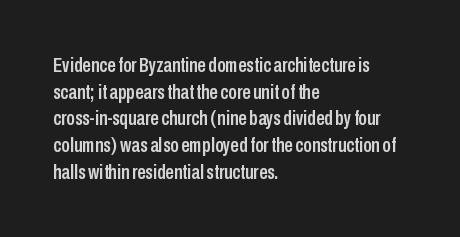
Q: Is the text italic (slanted)? A: No, it is upright.
Q: Is the text underlined? A: No.
Q: How is the paragraph aligned? A: Left-aligned.
Q: Is the spacing between letters normal or unusually wide? A: Normal.
Q: Is the spacing between lines tight, normal or loose? A: Normal.
